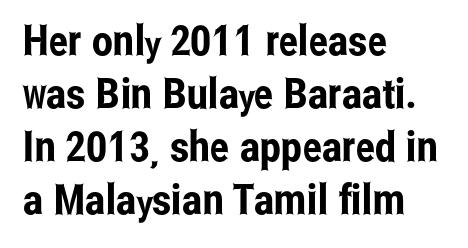
Q: Is the text italic (slanted)? A: No, it is upright.
Q: Is the typeface a serif or a sans-serif typeface? A: Sans-serif.
Q: Is the text underlined? A: No.
Q: How is the paragraph aligned? A: Left-aligned.
Q: Is the spacing between letters normal or unusually wide? A: Normal.
Q: Is the spacing between lines tight, normal or loose? A: Normal.
Q: Width (condensed, normal, or wide)? A: Condensed.
Q: Stroke contrast? A: Low.
Q: x-height? A: Medium.
Q: Monospaced? A: No.
